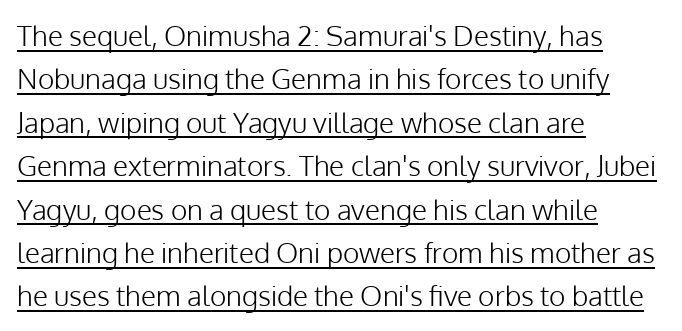
{"serif": "no", "italic": "no", "bold": "no", "weight": "light", "width": "normal", "stroke_contrast": "low", "x_height": "medium", "monospaced": "no", "underline": "yes", "align": "left", "line_spacing": "normal", "line_spacing_ratio": 1.55, "letter_spacing": "normal", "letter_spacing_em": 0.0, "glyph_px": 28}
